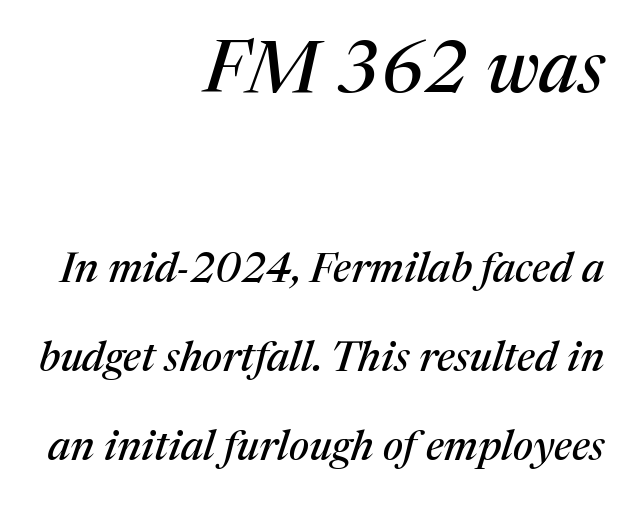
Q: Is the text italic (slanted)? A: Yes, it leans right by about 17 degrees.
Q: Is the typeface a serif or a sans-serif typeface? A: Serif.
Q: Is the text underlined? A: No.
Q: How is the paragraph aligned? A: Right-aligned.
Q: Is the spacing between letters normal or unusually wide? A: Normal.
Q: Is the spacing between lines tight, normal or loose? A: Loose.
Q: Which block of text is set in a larger size, the first (top) or the second (bottom)? A: The first (top) one.
Q: Width (condensed, normal, or wide)? A: Normal.
Q: Stroke contrast? A: Medium.
Q: x-height? A: Medium.
Q: Monospaced? A: No.
